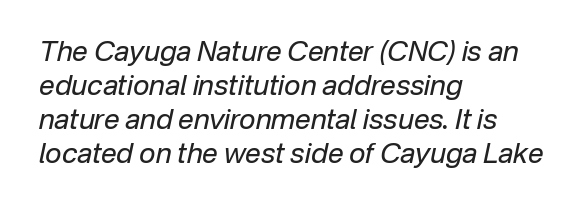
The image shows 28 px regular-weight type, italic (leaning right); set left-aligned, line spacing 1.21x, normal letter spacing, not underlined; low stroke contrast and a medium x-height.
